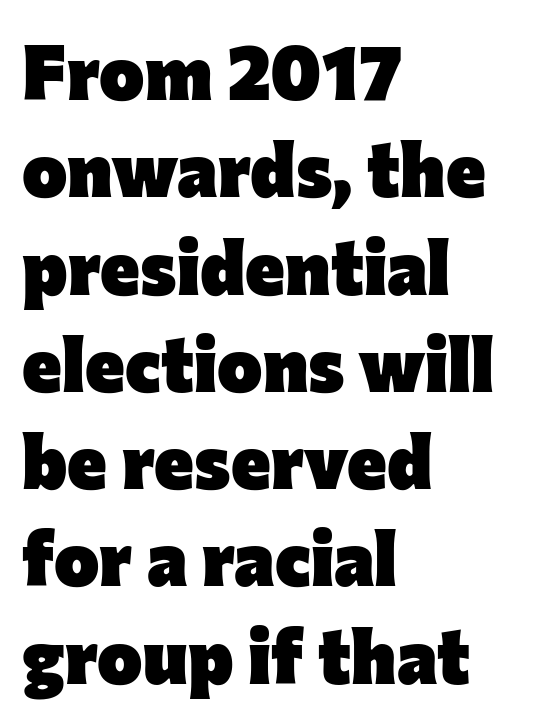
{"serif": "no", "italic": "no", "bold": "yes", "weight": "heavy", "width": "normal", "stroke_contrast": "low", "x_height": "medium", "monospaced": "no", "underline": "no", "align": "left", "line_spacing": "normal", "line_spacing_ratio": 1.28, "letter_spacing": "normal", "letter_spacing_em": 0.0, "glyph_px": 76}
